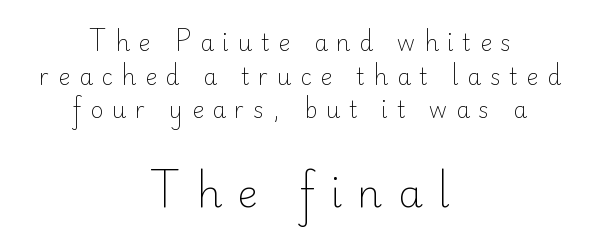
{"serif": "no", "italic": "no", "bold": "no", "weight": "light", "width": "normal", "stroke_contrast": "low", "x_height": "small", "monospaced": "no", "underline": "no", "align": "center", "line_spacing": "normal", "line_spacing_ratio": 1.53, "letter_spacing": "wide", "letter_spacing_em": 0.4, "larger_block": "second", "size_ratio": 1.77, "glyph_px": 39}
